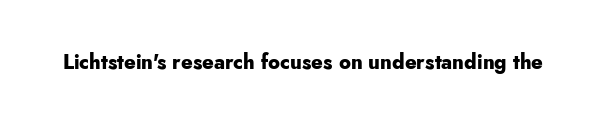
Q: Is the text bold? A: Yes.
Q: Is the text italic (slanted)? A: No, it is upright.
Q: Is the text underlined? A: No.
Q: Is the spacing between letters normal or unusually wide? A: Normal.
